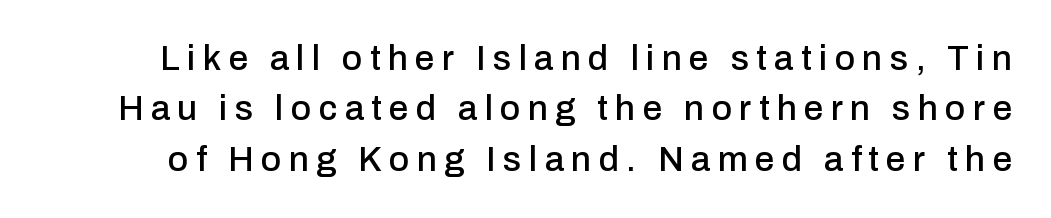
Q: Is the text italic (slanted)? A: No, it is upright.
Q: Is the typeface a serif or a sans-serif typeface? A: Sans-serif.
Q: Is the text underlined? A: No.
Q: Is the spacing between letters normal or unusually wide? A: Unusually wide.
Q: Is the spacing between lines tight, normal or loose? A: Normal.
Q: Width (condensed, normal, or wide)? A: Normal.
Q: Stroke contrast? A: Low.
Q: x-height? A: Medium.
Q: Monospaced? A: No.
